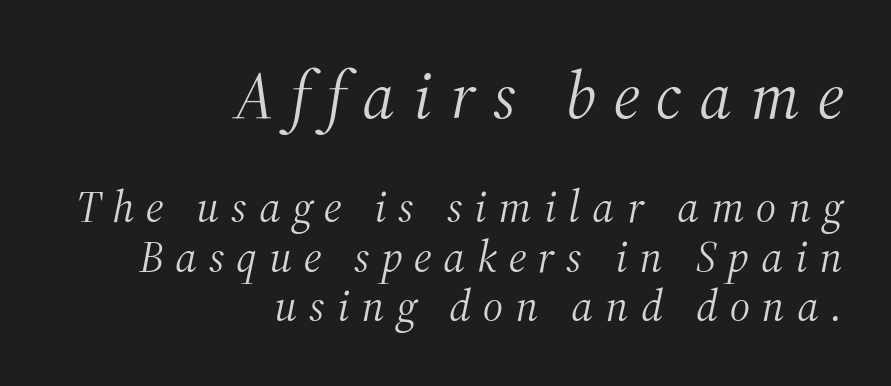
The image shows 67 px light serif type, italic (leaning right); set right-aligned, tight line spacing (1.1x), unusually wide letter spacing (+0.26 em), not underlined; the first (top) block is 1.49x larger; medium stroke contrast and a medium x-height.
